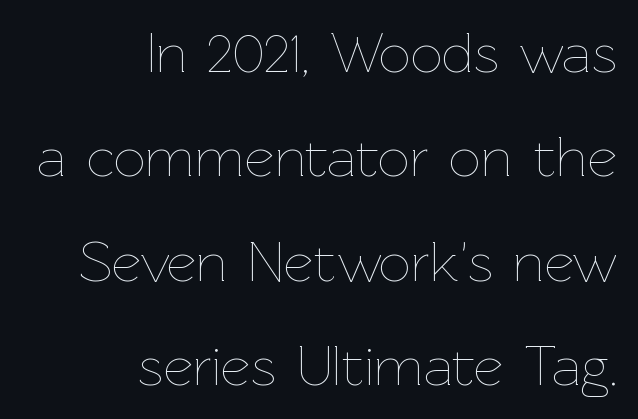
{"italic": "no", "bold": "no", "weight": "thin", "width": "normal", "stroke_contrast": "low", "x_height": "medium", "monospaced": "no", "underline": "no", "align": "right", "line_spacing_ratio": 1.83, "letter_spacing": "normal", "letter_spacing_em": 0.0, "glyph_px": 57}
